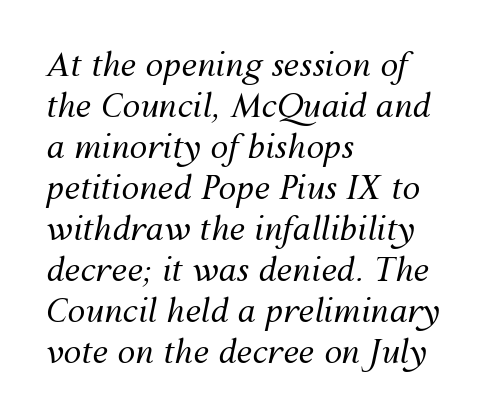
Q: Is the text bold? A: No.
Q: Is the text italic (slanted)? A: Yes, it leans right by about 12 degrees.
Q: Is the text underlined? A: No.
Q: How is the paragraph aligned? A: Left-aligned.
Q: Is the spacing between letters normal or unusually wide? A: Normal.
Q: Is the spacing between lines tight, normal or loose? A: Normal.
Q: Width (condensed, normal, or wide)? A: Normal.
Q: Stroke contrast? A: Medium.
Q: x-height? A: Medium.
Q: Monospaced? A: No.
